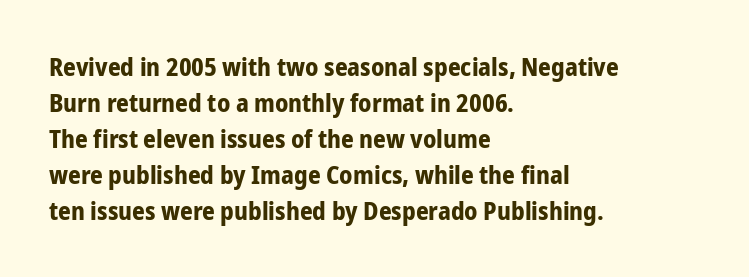
Nope, not italic — everything's standing straight. A normal amount of white space separates one row of letters from the next. Pretty heavy lettering here — definitely bold. Line starts are locked; line ends wander. Tracking here is standard; glyphs follow each other at the usual distance. Decoration check: the copy has no underline.
